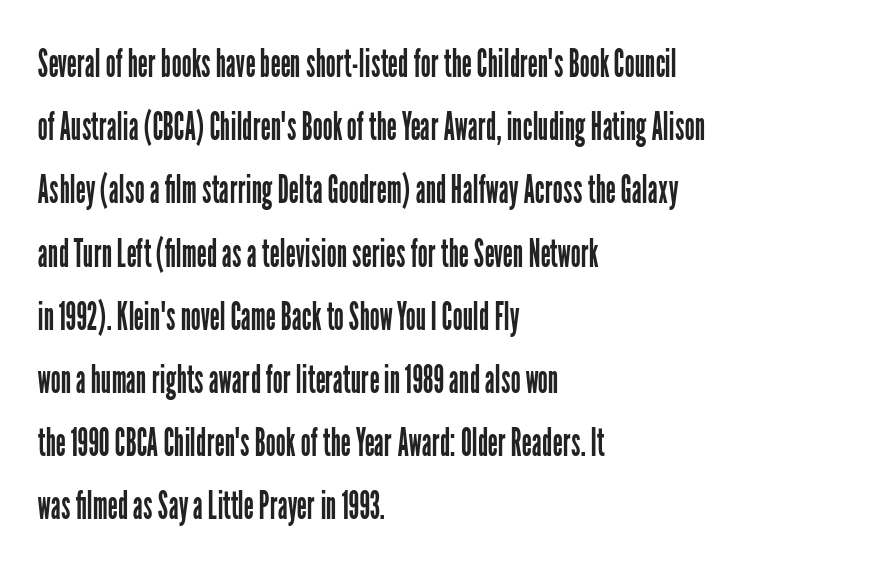
The image shows 40 px regular-weight, condensed sans-serif type, upright; set left-aligned, normal line spacing (1.58x), normal letter spacing, not underlined; low stroke contrast and a medium x-height.
